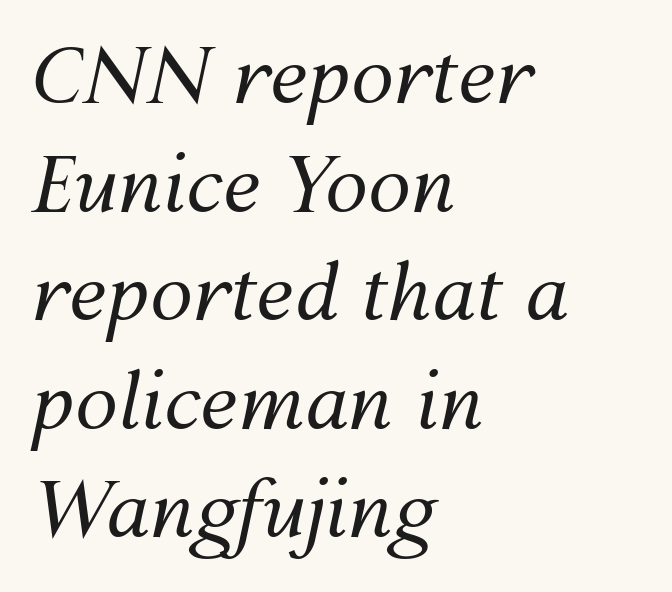
Short note: letters normally spaced. Is the type heavy? It reads as light-to-regular instead. The typesetter chose a ragged-right arrangement here. Glance below the letters and you will spot only blank space. The passage shown stacks its lines at a standard gap. These lines are rendered in a variable-pitch font.
